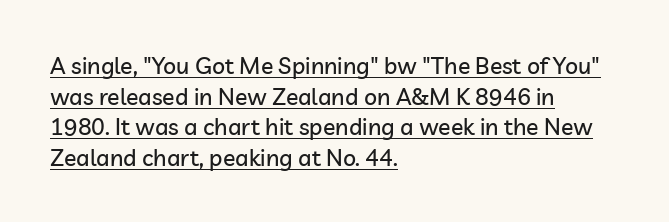
Words appear dense and cohesive because spacing is normal. Designer's note — italics off, roman on. A baseline rule has been typeset under these characters. Compared with typical paragraphs, the rows here are spaced about the same. Which margin do the lines hug? The left one — the right edge is uneven.
